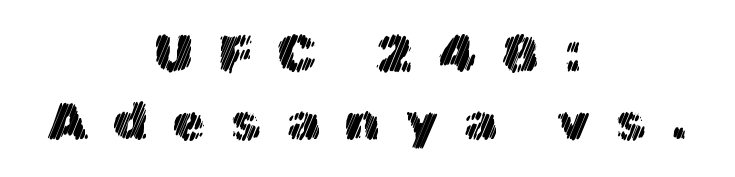
Is this a fixed-width face? No — the glyphs have proportional, varying widths. This rendering widens character spacing well past its baseline value. The gap between lines stays unmarked. No italicization has been applied; the sample stays upright. Alignment: centered.
